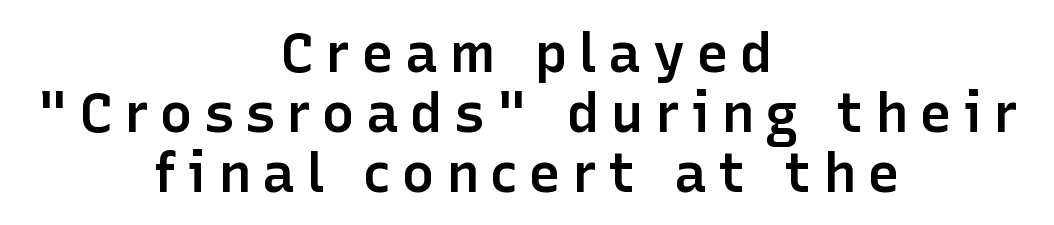
Q: Is the text bold? A: Semi-bold.
Q: Is the text italic (slanted)? A: No, it is upright.
Q: Is the typeface a serif or a sans-serif typeface? A: Sans-serif.
Q: Is the text underlined? A: No.
Q: How is the paragraph aligned? A: Centered.
Q: Is the spacing between letters normal or unusually wide? A: Unusually wide.
Q: Is the spacing between lines tight, normal or loose? A: Tight.
Q: Width (condensed, normal, or wide)? A: Normal.
Q: Stroke contrast? A: Low.
Q: x-height? A: Medium.
Q: Monospaced? A: No.
